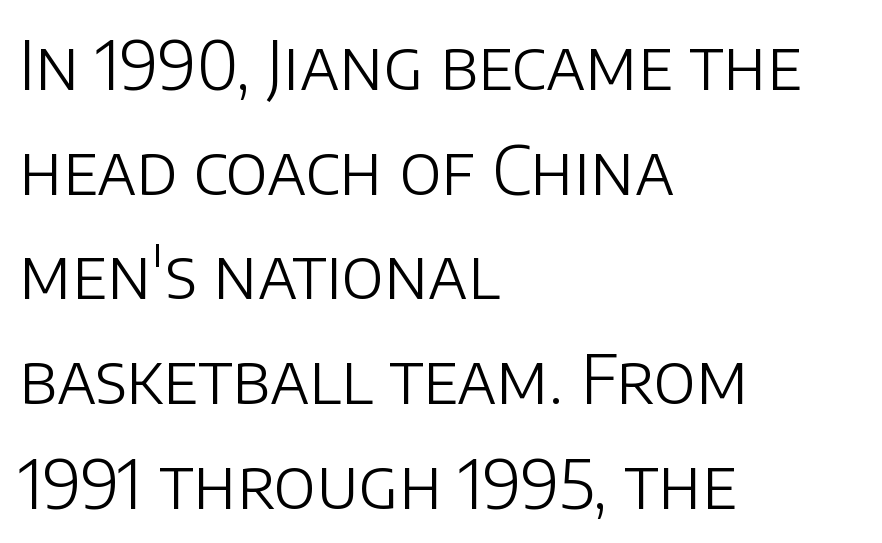
Q: Is the text bold? A: No.
Q: Is the text italic (slanted)? A: No, it is upright.
Q: Is the typeface a serif or a sans-serif typeface? A: Sans-serif.
Q: Is the text underlined? A: No.
Q: How is the paragraph aligned? A: Left-aligned.
Q: Is the spacing between letters normal or unusually wide? A: Normal.
Q: Is the spacing between lines tight, normal or loose? A: Normal.
Q: Width (condensed, normal, or wide)? A: Normal.
Q: Stroke contrast? A: Low.
Q: x-height? A: Large.
Q: Monospaced? A: No.
